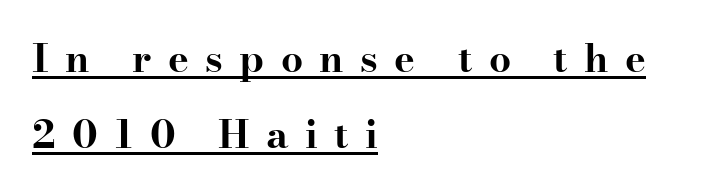
Q: Is the text bold? A: Yes.
Q: Is the text italic (slanted)? A: No, it is upright.
Q: Is the typeface a serif or a sans-serif typeface? A: Serif.
Q: Is the text underlined? A: Yes.
Q: How is the paragraph aligned? A: Left-aligned.
Q: Is the spacing between letters normal or unusually wide? A: Unusually wide.
Q: Is the spacing between lines tight, normal or loose? A: Loose.
Q: Width (condensed, normal, or wide)? A: Wide.
Q: Stroke contrast? A: High.
Q: x-height? A: Small.
Q: Monospaced? A: No.
